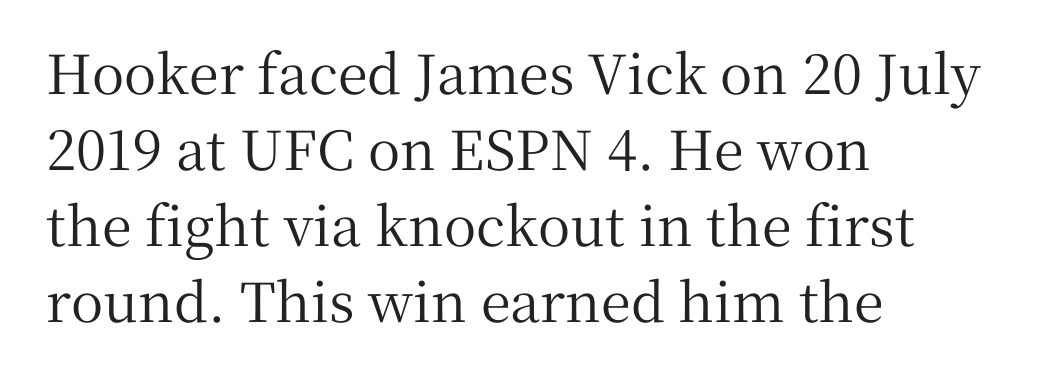
The image shows 54 px serif type, upright; set left-aligned, normal line spacing (1.41x), normal letter spacing, not underlined; medium stroke contrast and a medium x-height.
